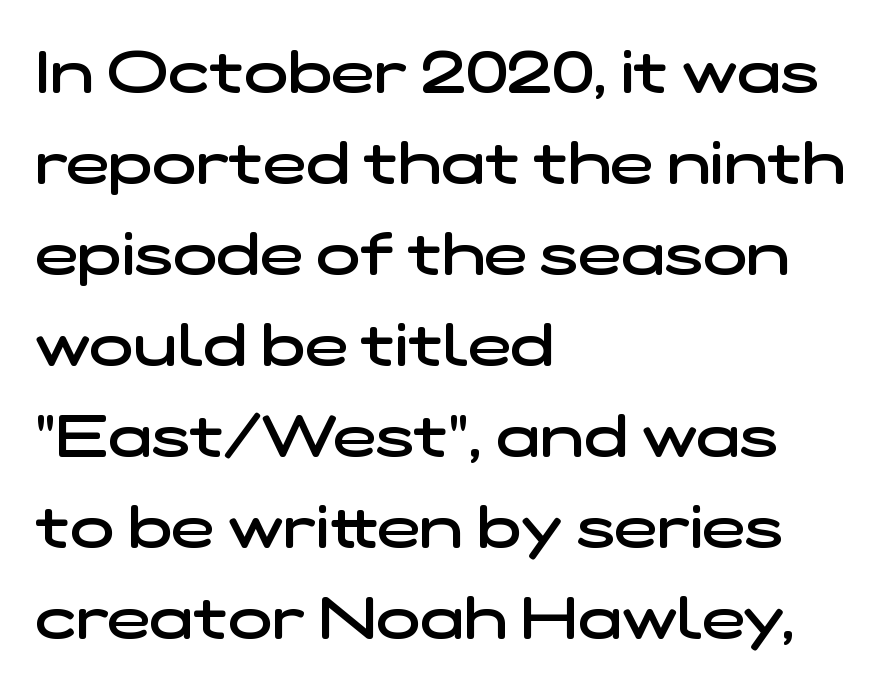
{"serif": "no", "bold": "semi", "weight": "semibold", "width": "wide", "stroke_contrast": "low", "x_height": "medium", "monospaced": "no", "underline": "no", "align": "left", "line_spacing": "normal", "line_spacing_ratio": 1.57, "letter_spacing": "normal", "letter_spacing_em": 0.0, "glyph_px": 58}
